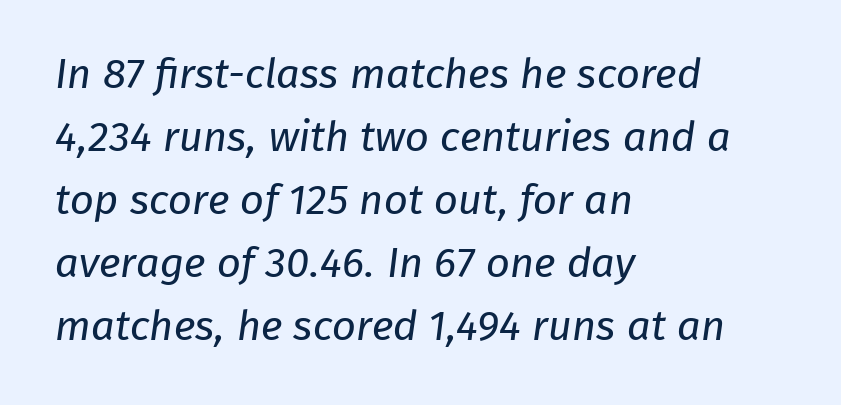
Q: Is the text bold? A: No.
Q: Is the typeface a serif or a sans-serif typeface? A: Sans-serif.
Q: Is the text underlined? A: No.
Q: How is the paragraph aligned? A: Left-aligned.
Q: Is the spacing between letters normal or unusually wide? A: Normal.
Q: Is the spacing between lines tight, normal or loose? A: Normal.
Q: Width (condensed, normal, or wide)? A: Normal.
Q: Stroke contrast? A: Low.
Q: x-height? A: Medium.
Q: Monospaced? A: No.
